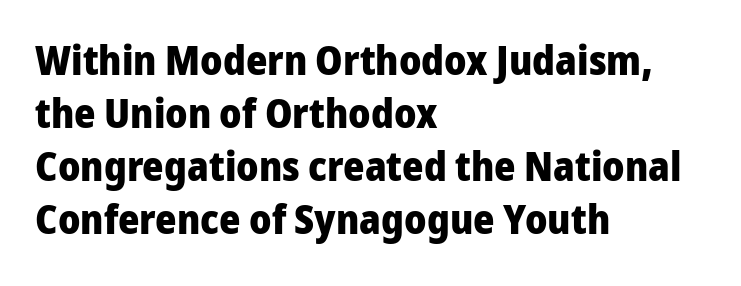
Beneath every word, the page is bare. You can tell from the bare stems that sans-serif type was used. Tall strokes in this sample are plumb rather than angled. Emphasis by weight is at full strength: bold. Leftover space on each line is placed entirely after the last word. Is this a fixed-width face? No — the glyphs have proportional, varying widths.
